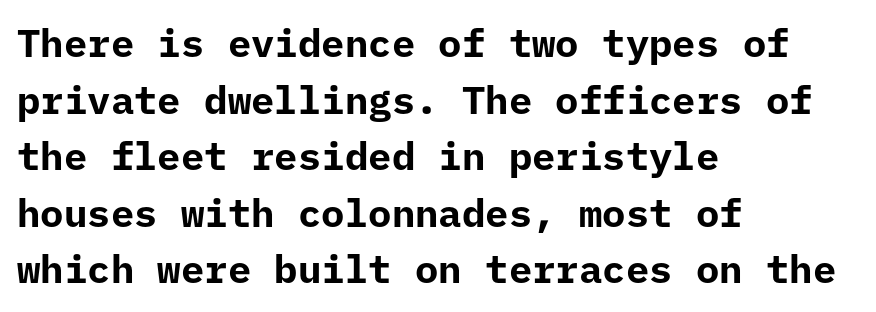
{"serif": "no", "italic": "no", "bold": "yes", "weight": "bold", "width": "normal", "stroke_contrast": "low", "x_height": "medium", "monospaced": "yes", "underline": "no", "align": "left", "line_spacing": "normal", "line_spacing_ratio": 1.45, "letter_spacing": "normal", "letter_spacing_em": 0.0, "glyph_px": 39}
